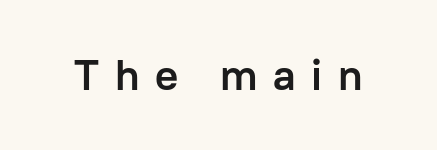
Q: Is the text bold? A: Yes.
Q: Is the text italic (slanted)? A: No, it is upright.
Q: Is the typeface a serif or a sans-serif typeface? A: Sans-serif.
Q: Is the text underlined? A: No.
Q: Is the spacing between letters normal or unusually wide? A: Unusually wide.
Q: Width (condensed, normal, or wide)? A: Normal.
Q: Stroke contrast? A: Low.
Q: x-height? A: Medium.
Q: Monospaced? A: No.
